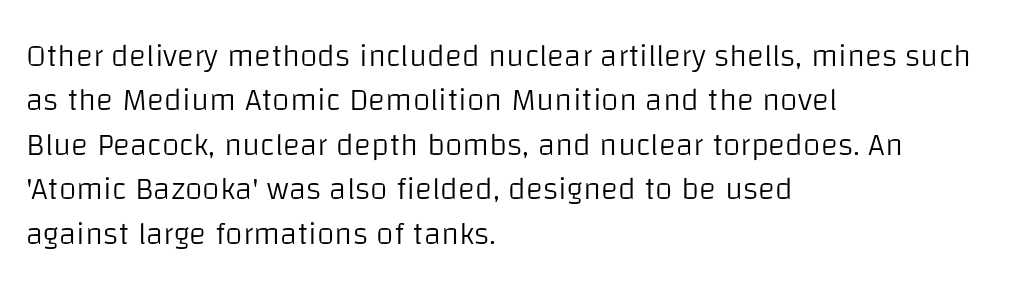
Q: Is the text bold? A: No.
Q: Is the text italic (slanted)? A: No, it is upright.
Q: Is the typeface a serif or a sans-serif typeface? A: Sans-serif.
Q: Is the text underlined? A: No.
Q: How is the paragraph aligned? A: Left-aligned.
Q: Is the spacing between letters normal or unusually wide? A: Normal.
Q: Is the spacing between lines tight, normal or loose? A: Normal.
Q: Width (condensed, normal, or wide)? A: Normal.
Q: Stroke contrast? A: Low.
Q: x-height? A: Large.
Q: Monospaced? A: No.
